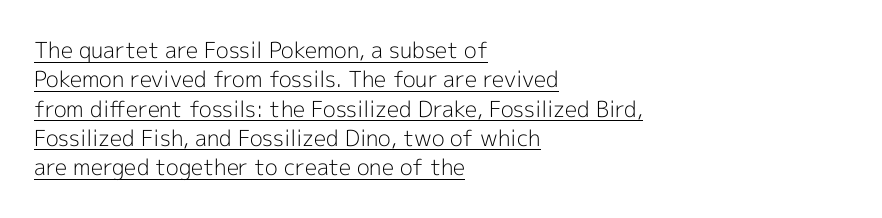
The image shows 22 px text type, upright; set left-aligned, normal line spacing (1.33x), normal letter spacing, underlined.
